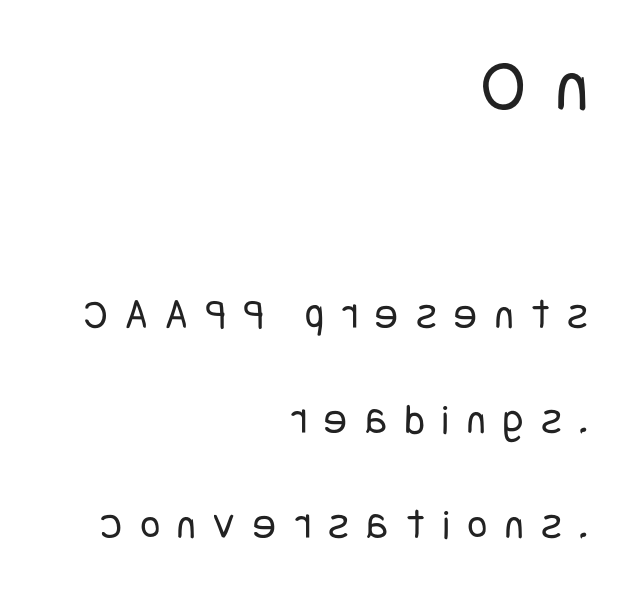
Q: Is the text bold? A: No.
Q: Is the text italic (slanted)? A: No, it is upright.
Q: Is the typeface a serif or a sans-serif typeface? A: Sans-serif.
Q: Is the text underlined? A: No.
Q: How is the paragraph aligned? A: Right-aligned.
Q: Is the spacing between letters normal or unusually wide? A: Unusually wide.
Q: Is the spacing between lines tight, normal or loose? A: Loose.
Q: Which block of text is set in a larger size, the first (top) or the second (bottom)? A: The first (top) one.
Q: Width (condensed, normal, or wide)? A: Condensed.
Q: Stroke contrast? A: Low.
Q: x-height? A: Large.
